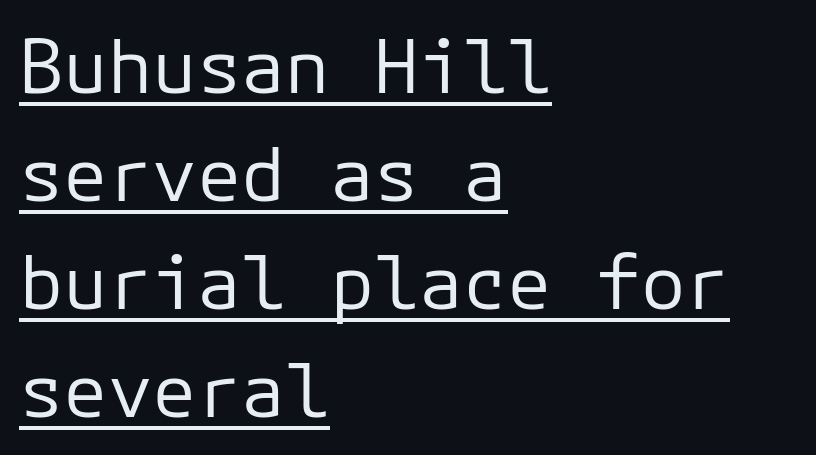
Quick note: underline on. The paragraph shown leans on its left margin. Does extra space separate the letters? No, they use regular spacing. Quick note: not italic, upright. Classification — sans serif. Stem width sits at or under what a default text font uses.
